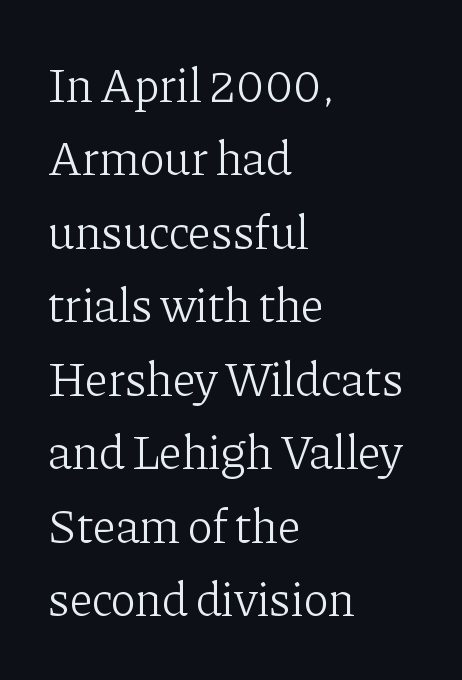
Q: Is the text bold? A: No.
Q: Is the text italic (slanted)? A: No, it is upright.
Q: Is the typeface a serif or a sans-serif typeface? A: Serif.
Q: Is the text underlined? A: No.
Q: How is the paragraph aligned? A: Left-aligned.
Q: Is the spacing between letters normal or unusually wide? A: Normal.
Q: Is the spacing between lines tight, normal or loose? A: Normal.
Q: Width (condensed, normal, or wide)? A: Normal.
Q: Stroke contrast? A: Low.
Q: x-height? A: Medium.
Q: Monospaced? A: No.
